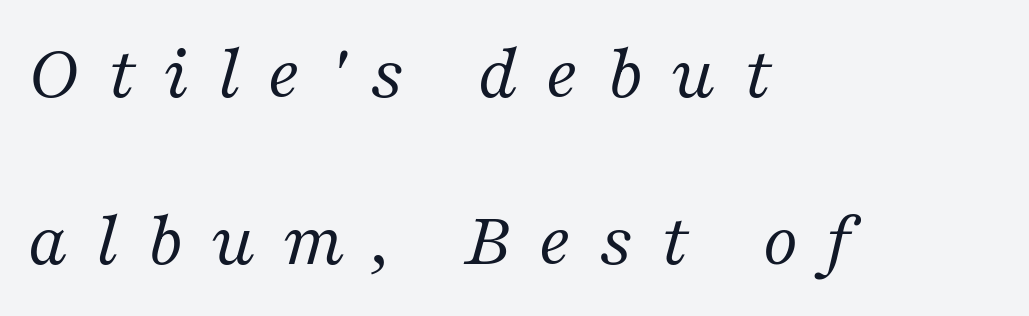
Q: Is the text bold? A: No.
Q: Is the text italic (slanted)? A: Yes, it leans right by about 16 degrees.
Q: Is the typeface a serif or a sans-serif typeface? A: Serif.
Q: Is the text underlined? A: No.
Q: How is the paragraph aligned? A: Left-aligned.
Q: Is the spacing between letters normal or unusually wide? A: Unusually wide.
Q: Is the spacing between lines tight, normal or loose? A: Loose.
Q: Width (condensed, normal, or wide)? A: Normal.
Q: Stroke contrast? A: Medium.
Q: x-height? A: Medium.
Q: Monospaced? A: No.
